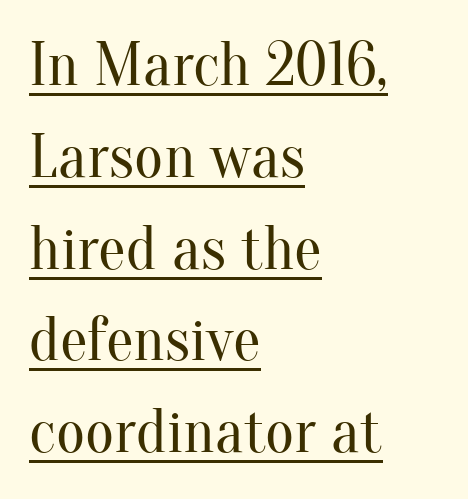
The image shows 62 px regular-weight serif type, upright; set left-aligned, normal line spacing (1.48x), normal letter spacing, underlined; medium stroke contrast and a small x-height.
